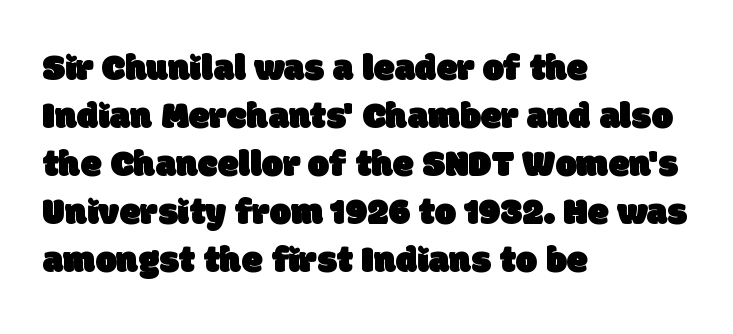
{"serif": "no", "width": "normal", "stroke_contrast": "low", "x_height": "large", "monospaced": "no", "underline": "no", "align": "left", "line_spacing": "normal", "line_spacing_ratio": 1.26, "letter_spacing": "normal", "letter_spacing_em": 0.0, "glyph_px": 38}
